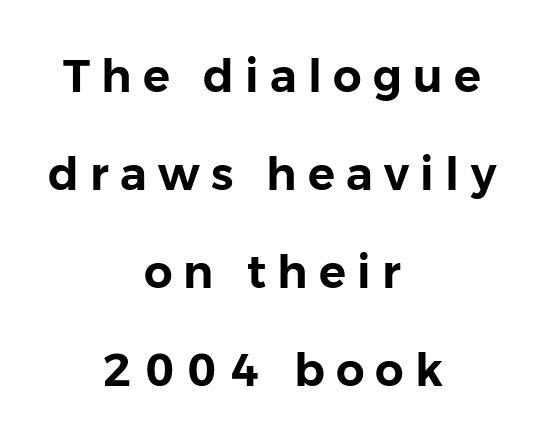
{"serif": "no", "italic": "no", "width": "normal", "stroke_contrast": "low", "x_height": "medium", "monospaced": "no", "underline": "no", "align": "center", "line_spacing": "loose", "line_spacing_ratio": 2.18, "letter_spacing": "wide", "letter_spacing_em": 0.25, "glyph_px": 45}
